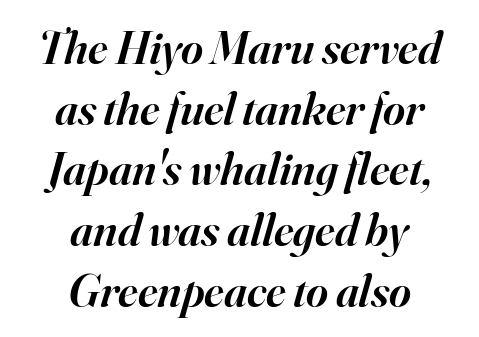
{"serif": "yes", "italic": "yes", "lean": "right", "slant_degrees": 16, "bold": "semi", "weight": "semibold", "width": "normal", "stroke_contrast": "high", "x_height": "small", "monospaced": "no", "underline": "no", "align": "center", "line_spacing": "normal", "line_spacing_ratio": 1.29, "letter_spacing": "normal", "letter_spacing_em": 0.0, "glyph_px": 47}
